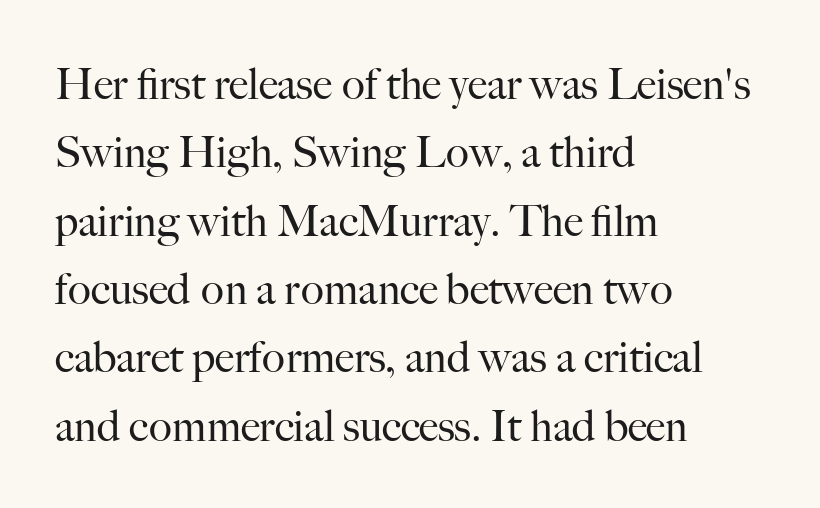
The image shows 43 px regular-weight serif type, upright; set left-aligned, normal line spacing (1.59x), normal letter spacing, not underlined; high stroke contrast and a small x-height.
